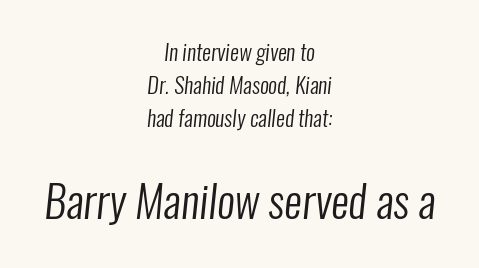
Q: Is the text bold? A: No.
Q: Is the typeface a serif or a sans-serif typeface? A: Sans-serif.
Q: Is the text underlined? A: No.
Q: How is the paragraph aligned? A: Centered.
Q: Is the spacing between letters normal or unusually wide? A: Normal.
Q: Is the spacing between lines tight, normal or loose? A: Normal.
Q: Which block of text is set in a larger size, the first (top) or the second (bottom)? A: The second (bottom) one.
Q: Width (condensed, normal, or wide)? A: Condensed.
Q: Stroke contrast? A: Low.
Q: x-height? A: Medium.
Q: Monospaced? A: No.
